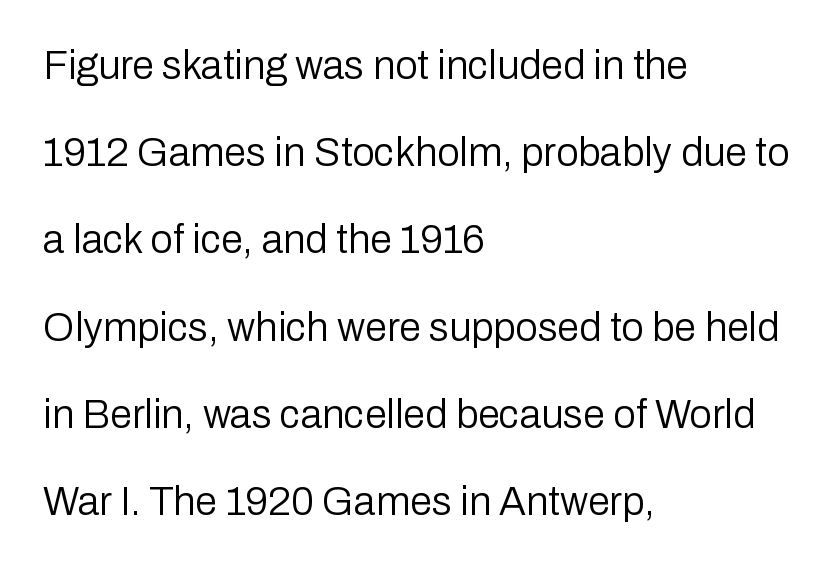
Q: Is the text bold? A: No.
Q: Is the text italic (slanted)? A: No, it is upright.
Q: Is the typeface a serif or a sans-serif typeface? A: Sans-serif.
Q: Is the text underlined? A: No.
Q: How is the paragraph aligned? A: Left-aligned.
Q: Is the spacing between letters normal or unusually wide? A: Normal.
Q: Is the spacing between lines tight, normal or loose? A: Loose.
Q: Width (condensed, normal, or wide)? A: Normal.
Q: Stroke contrast? A: Low.
Q: x-height? A: Medium.
Q: Monospaced? A: No.
